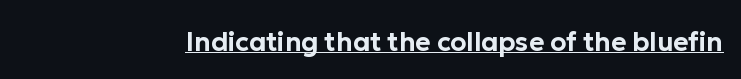
The image shows 26 px text type, upright; set normal letter spacing, underlined.
